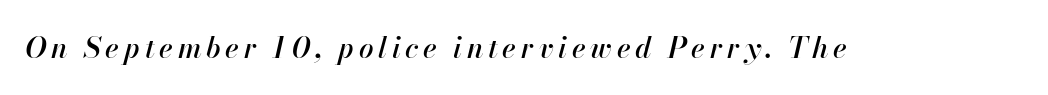
The image shows 29 px text type, italic (leaning right); set not underlined; high stroke contrast and a small x-height.
